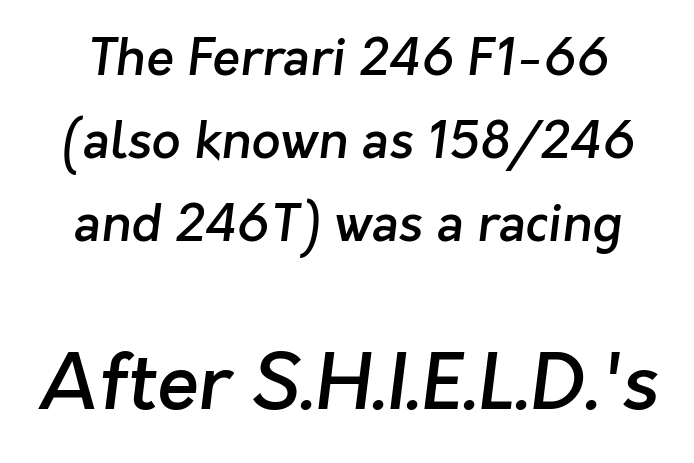
{"serif": "no", "bold": "semi", "weight": "semibold", "width": "normal", "stroke_contrast": "low", "x_height": "medium", "monospaced": "no", "underline": "no", "line_spacing": "normal", "line_spacing_ratio": 1.63, "letter_spacing": "normal", "letter_spacing_em": 0.0, "larger_block": "second", "size_ratio": 1.51, "glyph_px": 77}
